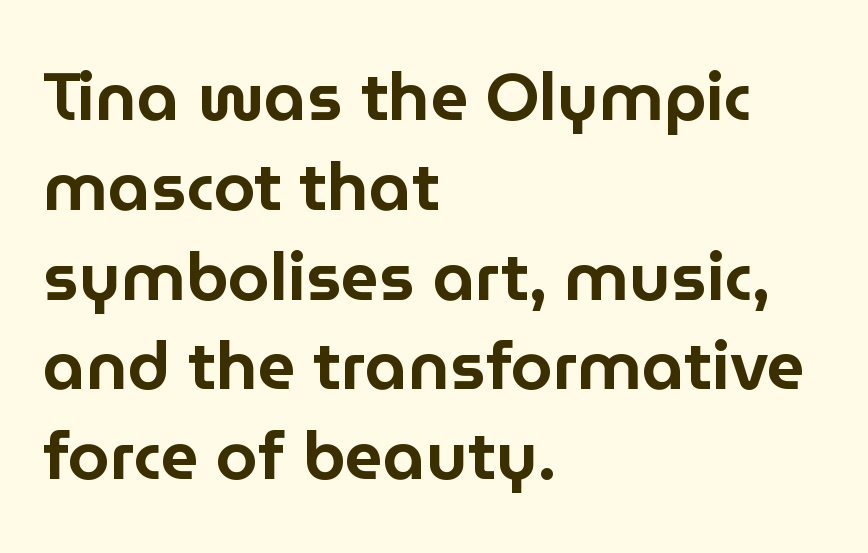
The line-height multiplier appears to be the usual default. Tracking here is standard; glyphs follow each other at the usual distance. The face used here is a sans, in the tradition of grotesques and geometrics. The paragraph shown leans on its left margin. The lettering holds an erect, upright posture throughout.
